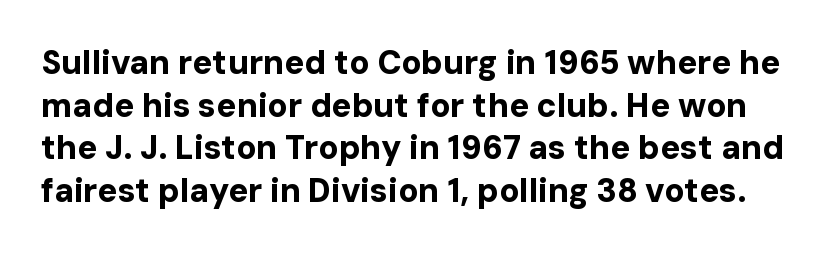
{"serif": "no", "italic": "no", "bold": "yes", "weight": "bold", "width": "normal", "stroke_contrast": "low", "x_height": "medium", "monospaced": "no", "underline": "no", "line_spacing": "normal", "line_spacing_ratio": 1.29, "letter_spacing": "normal", "letter_spacing_em": 0.0, "glyph_px": 33}
